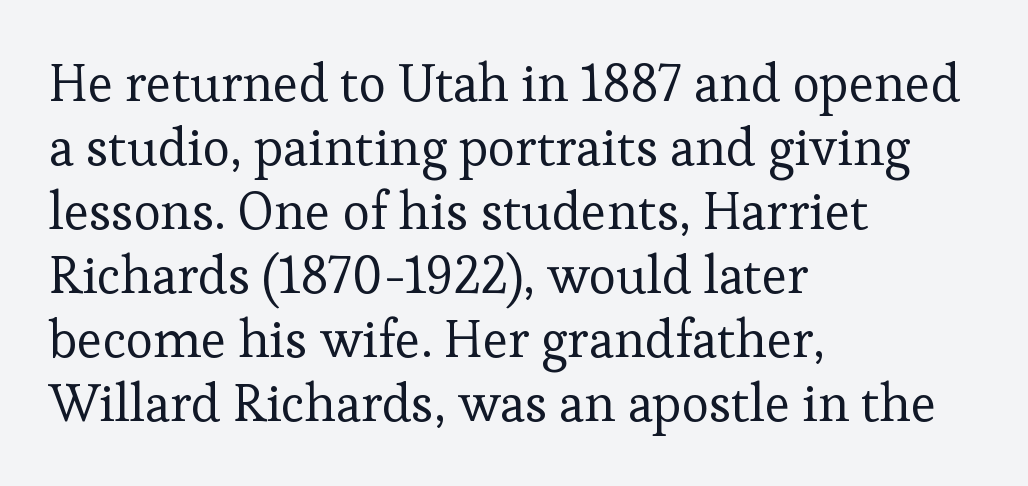
The horizontal fit of the characters is conventional and even. The font family rendered here belongs to the serif group. Here the designer chose a conventional face with non-uniform glyph widths. Descenders hang freely into open space. Compared with a typical body face, this is equally light or lighter still. The paragraph has a hard left edge and a soft right edge.
